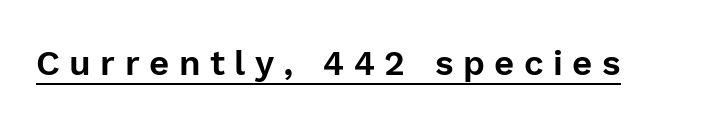
{"serif": "no", "italic": "no", "width": "normal", "x_height": "medium", "monospaced": "no", "underline": "yes", "letter_spacing": "wide", "letter_spacing_em": 0.27, "glyph_px": 35}
